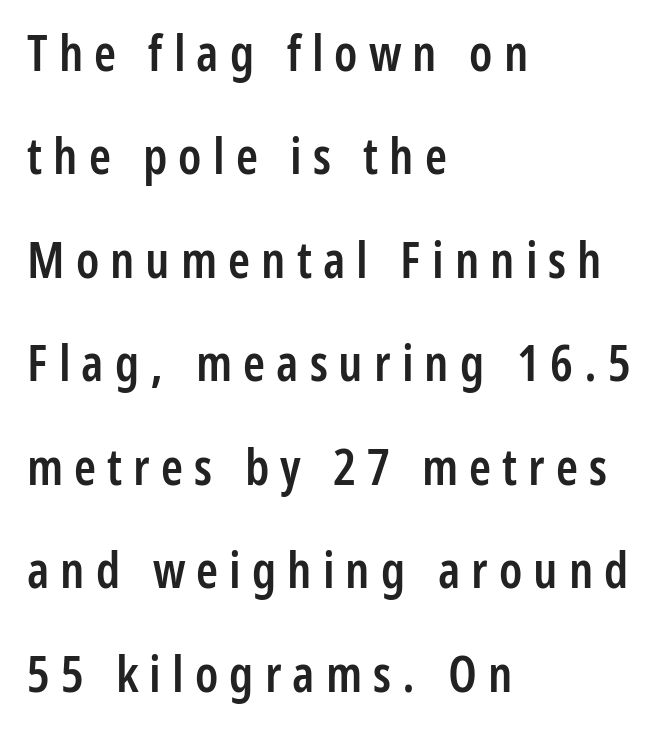
I'd describe the lettering as semibold — firm but not a full bold. Each letter keeps its own natural width here, so spacing adapts to shape. Notice how the stems are strictly vertical — no italics here. Typographically, this falls in the sans-serif category. Casual observation: everything's shoved over to the left. You could fit nearly another row in the gap between these rows.
